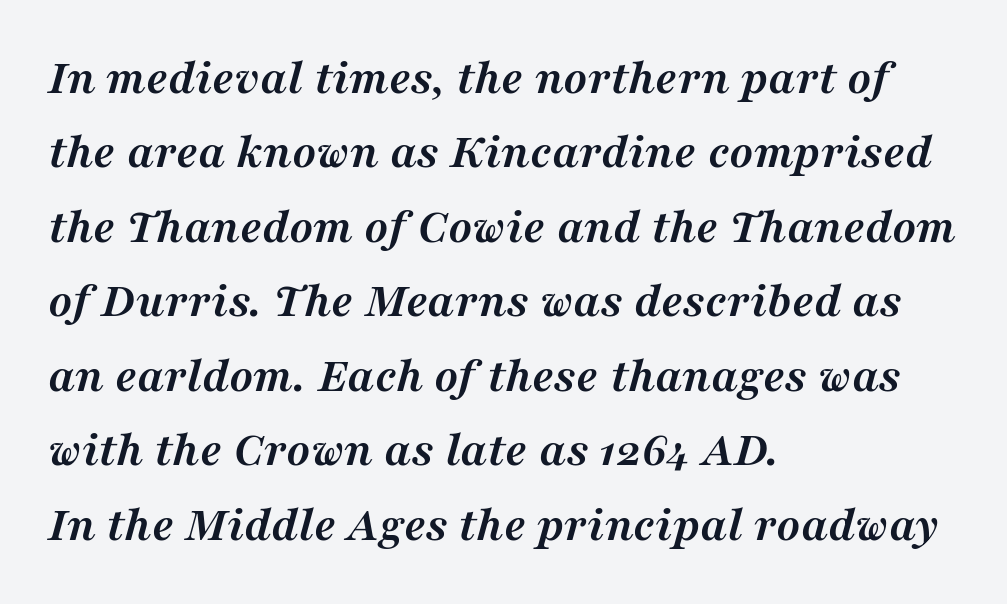
{"serif": "yes", "italic": "yes", "lean": "right", "slant_degrees": 16, "bold": "yes", "weight": "semibold", "width": "normal", "stroke_contrast": "medium", "x_height": "medium", "monospaced": "no", "underline": "no", "align": "left", "line_spacing": "normal", "line_spacing_ratio": 1.49, "letter_spacing": "normal", "letter_spacing_em": 0.0, "glyph_px": 50}
